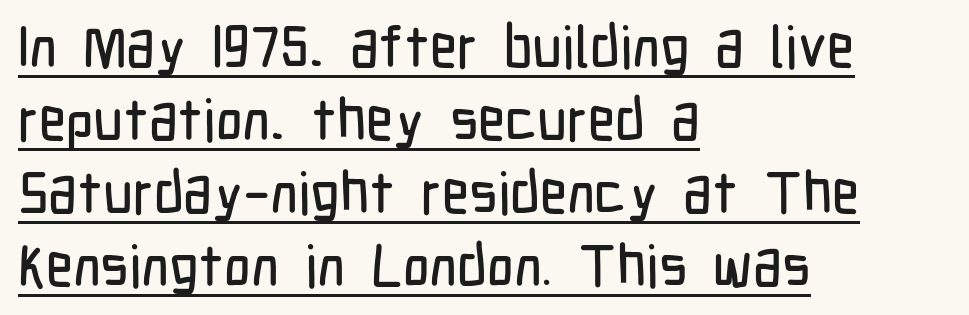
Q: Is the text italic (slanted)? A: No, it is upright.
Q: Is the typeface a serif or a sans-serif typeface? A: Sans-serif.
Q: Is the text underlined? A: Yes.
Q: How is the paragraph aligned? A: Left-aligned.
Q: Is the spacing between letters normal or unusually wide? A: Normal.
Q: Is the spacing between lines tight, normal or loose? A: Normal.
Q: Width (condensed, normal, or wide)? A: Condensed.
Q: Stroke contrast? A: Low.
Q: x-height? A: Medium.
Q: Monospaced? A: No.
